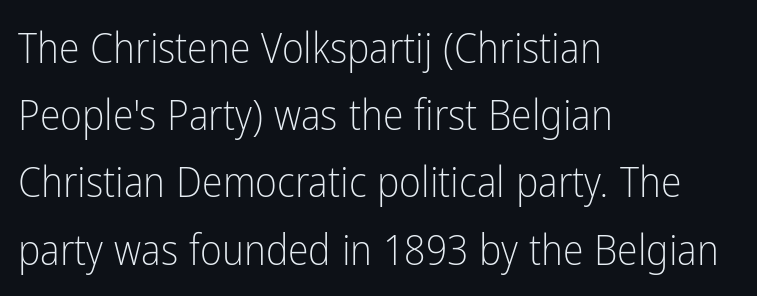
The image shows 42 px light, condensed sans-serif type, upright; set left-aligned, normal line spacing (1.6x), normal letter spacing, not underlined; low stroke contrast and a medium x-height.
